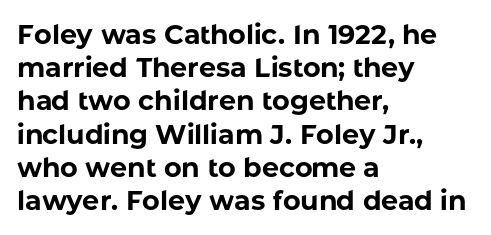
Q: Is the text bold? A: Yes.
Q: Is the text italic (slanted)? A: No, it is upright.
Q: Is the text underlined? A: No.
Q: How is the paragraph aligned? A: Left-aligned.
Q: Is the spacing between letters normal or unusually wide? A: Normal.
